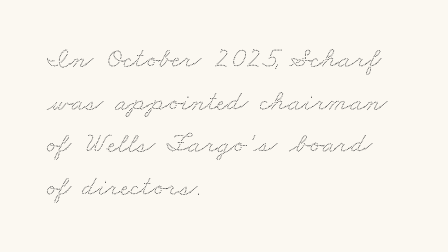
Q: Is the text underlined? A: No.
Q: How is the paragraph aligned? A: Left-aligned.
Q: Is the spacing between letters normal or unusually wide? A: Normal.
Q: Is the spacing between lines tight, normal or loose? A: Normal.
Q: Width (condensed, normal, or wide)? A: Wide.
Q: Stroke contrast? A: Low.
Q: x-height? A: Small.
Q: Monospaced? A: No.
